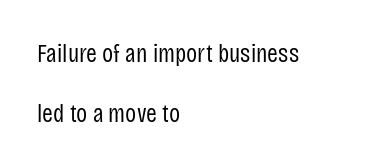
Q: Is the text bold? A: No.
Q: Is the text italic (slanted)? A: No, it is upright.
Q: Is the text underlined? A: No.
Q: How is the paragraph aligned? A: Left-aligned.
Q: Is the spacing between letters normal or unusually wide? A: Normal.
Q: Is the spacing between lines tight, normal or loose? A: Loose.
